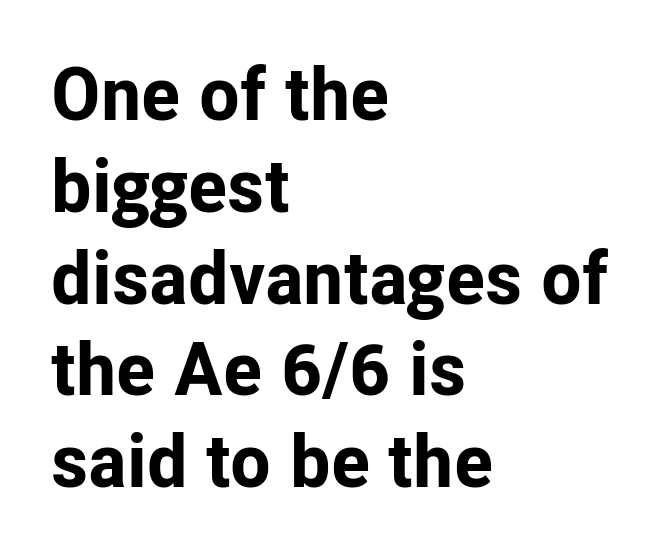
{"serif": "no", "italic": "no", "bold": "yes", "weight": "bold", "width": "normal", "stroke_contrast": "low", "x_height": "medium", "monospaced": "no", "underline": "no", "align": "left", "line_spacing_ratio": 1.24, "letter_spacing": "normal", "letter_spacing_em": 0.0, "glyph_px": 74}
